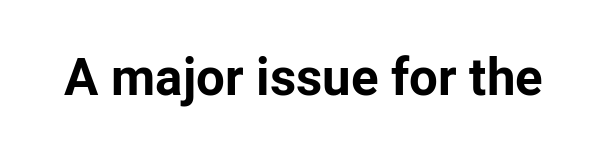
Think of a printed novel: that variable character pitch is what you see here. The specimen omits any rule beneath the text block's lines. Summary of weight: heavy, a full bold. Italic: no, the glyphs are upright roman.
